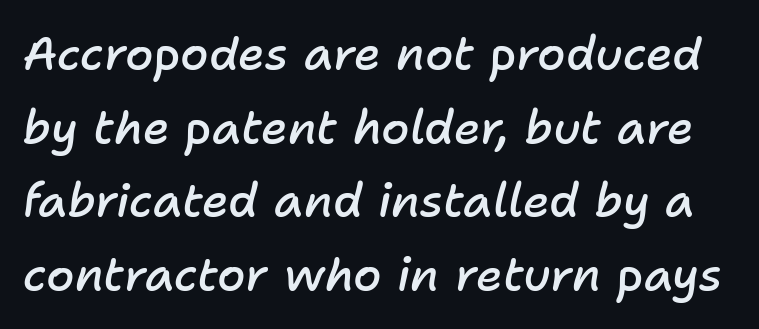
Q: Is the text bold? A: Semi-bold.
Q: Is the text italic (slanted)? A: Yes, it leans right by about 11 degrees.
Q: Is the text underlined? A: No.
Q: Is the spacing between letters normal or unusually wide? A: Normal.
Q: Is the spacing between lines tight, normal or loose? A: Normal.
Q: Width (condensed, normal, or wide)? A: Normal.
Q: Stroke contrast? A: Low.
Q: x-height? A: Medium.
Q: Monospaced? A: No.
